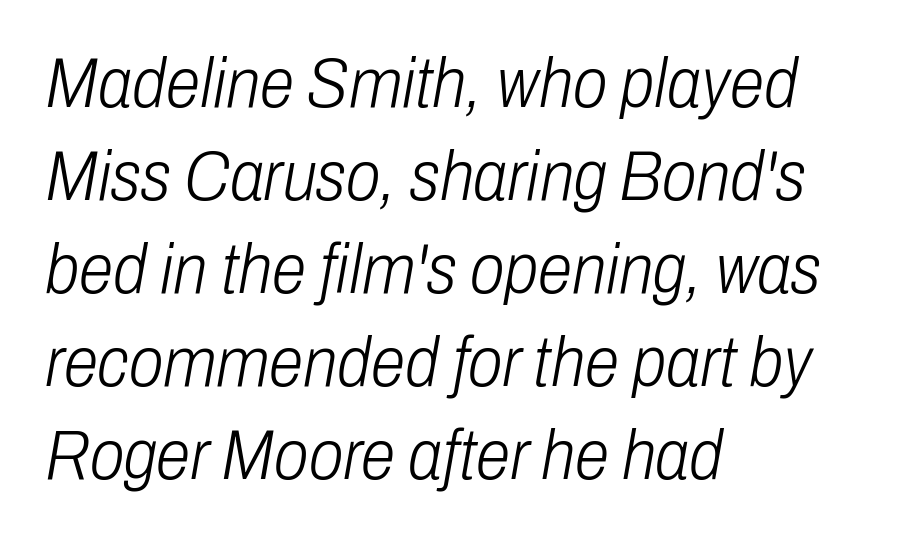
Q: Is the text bold? A: No.
Q: Is the text italic (slanted)? A: Yes, it leans right by about 10 degrees.
Q: Is the text underlined? A: No.
Q: How is the paragraph aligned? A: Left-aligned.
Q: Is the spacing between letters normal or unusually wide? A: Normal.
Q: Is the spacing between lines tight, normal or loose? A: Normal.
Q: Width (condensed, normal, or wide)? A: Condensed.
Q: Stroke contrast? A: Low.
Q: x-height? A: Medium.
Q: Monospaced? A: No.
